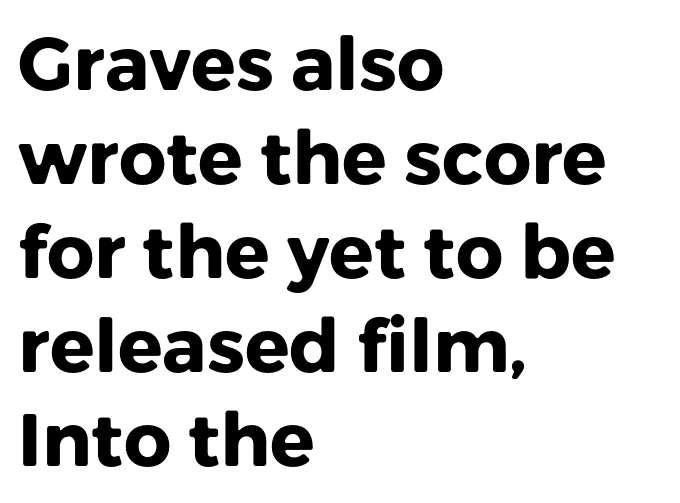
Q: Is the text bold? A: Yes.
Q: Is the text italic (slanted)? A: No, it is upright.
Q: Is the typeface a serif or a sans-serif typeface? A: Sans-serif.
Q: Is the text underlined? A: No.
Q: How is the paragraph aligned? A: Left-aligned.
Q: Is the spacing between letters normal or unusually wide? A: Normal.
Q: Is the spacing between lines tight, normal or loose? A: Normal.
Q: Width (condensed, normal, or wide)? A: Normal.
Q: Stroke contrast? A: Low.
Q: x-height? A: Medium.
Q: Monospaced? A: No.
